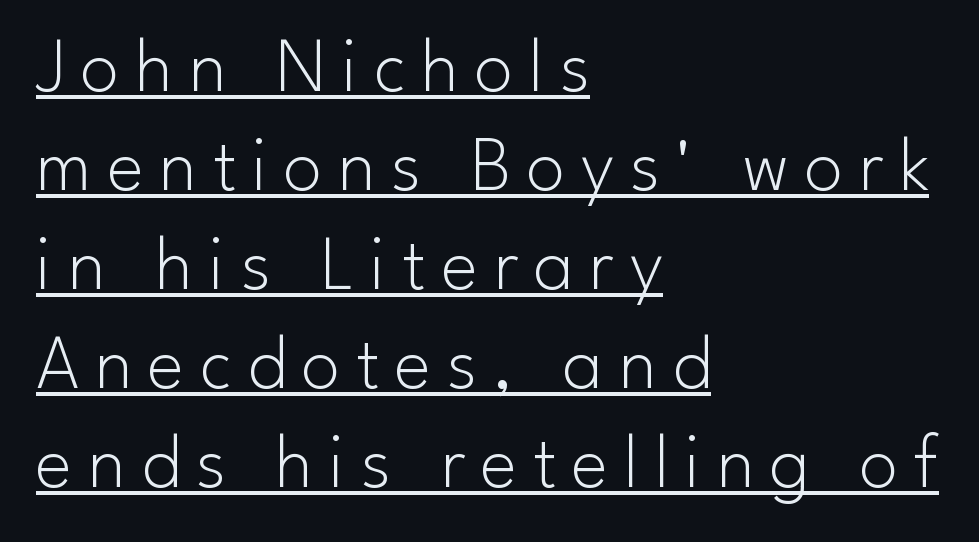
{"serif": "no", "italic": "no", "bold": "no", "weight": "light", "width": "normal", "stroke_contrast": "low", "x_height": "small", "monospaced": "no", "underline": "yes", "align": "left", "line_spacing": "normal", "line_spacing_ratio": 1.27, "letter_spacing": "wide", "letter_spacing_em": 0.2, "glyph_px": 78}
